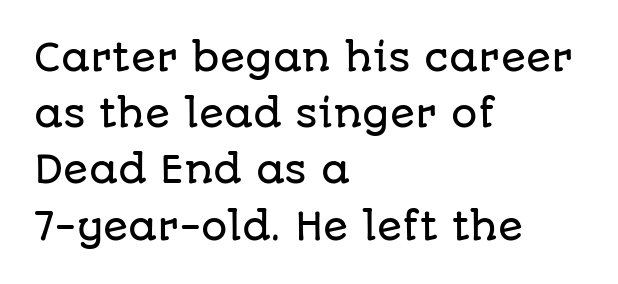
The rendering uses natural spacing where letterforms have individual widths. In terms of posture, this sample is upright. Compared with typical paragraphs, the rows here are spaced about the same. Each row of text sits above clean, open space.
